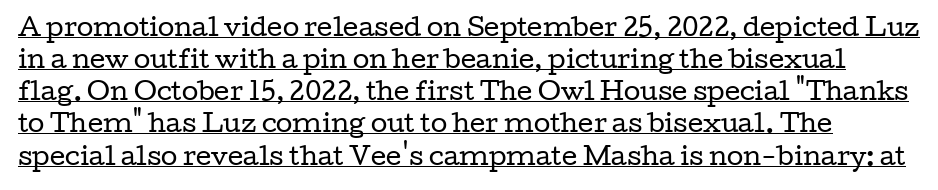
{"italic": "no", "bold": "no", "underline": "yes", "line_spacing": "normal", "line_spacing_ratio": 1.34, "letter_spacing": "normal", "letter_spacing_em": 0.0, "glyph_px": 24}
